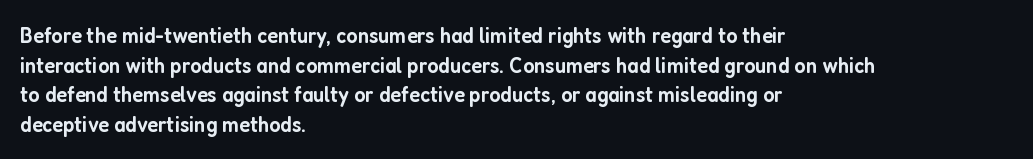
{"italic": "no", "bold": "semi", "underline": "no", "align": "left", "line_spacing": "normal", "line_spacing_ratio": 1.29, "letter_spacing": "normal", "letter_spacing_em": 0.0, "glyph_px": 23}
